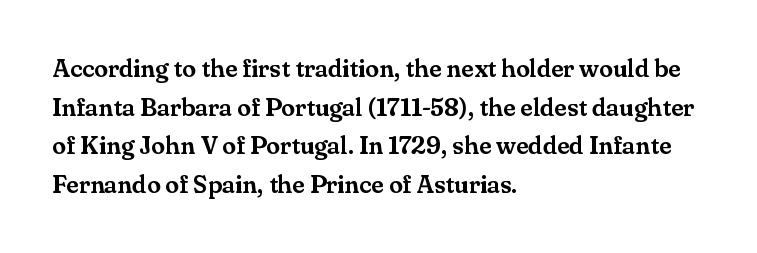
{"italic": "no", "underline": "no", "align": "left", "line_spacing": "normal", "line_spacing_ratio": 1.55, "letter_spacing": "normal", "letter_spacing_em": 0.0, "glyph_px": 25}
